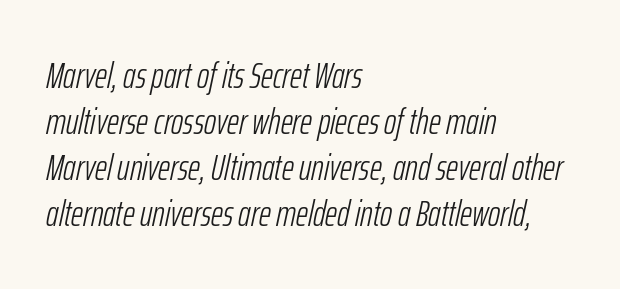
{"italic": "yes", "lean": "right", "slant_degrees": 12, "bold": "no", "weight": "light", "width": "condensed", "stroke_contrast": "low", "x_height": "medium", "monospaced": "no", "underline": "no", "align": "left", "line_spacing_ratio": 1.24, "letter_spacing": "normal", "letter_spacing_em": 0.0, "glyph_px": 37}
